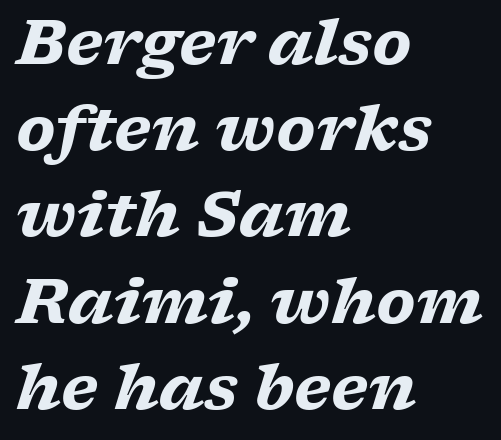
Q: Is the text bold? A: Yes.
Q: Is the text italic (slanted)? A: Yes, it leans right by about 17 degrees.
Q: Is the typeface a serif or a sans-serif typeface? A: Serif.
Q: Is the text underlined? A: No.
Q: How is the paragraph aligned? A: Left-aligned.
Q: Is the spacing between letters normal or unusually wide? A: Normal.
Q: Is the spacing between lines tight, normal or loose? A: Normal.
Q: Width (condensed, normal, or wide)? A: Wide.
Q: Stroke contrast? A: Low.
Q: x-height? A: Medium.
Q: Monospaced? A: No.
